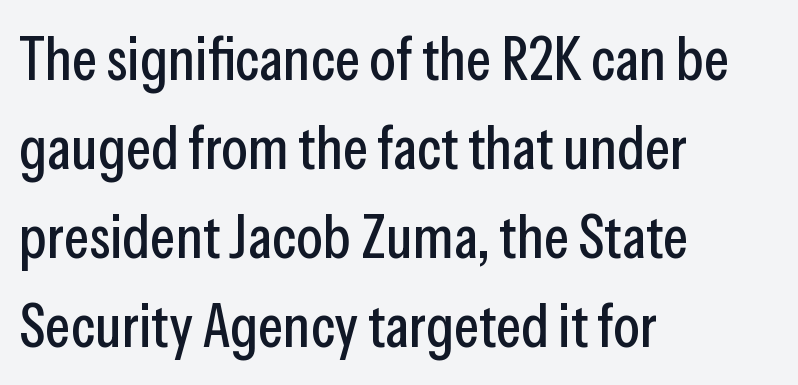
Q: Is the text italic (slanted)? A: No, it is upright.
Q: Is the typeface a serif or a sans-serif typeface? A: Sans-serif.
Q: Is the text underlined? A: No.
Q: How is the paragraph aligned? A: Left-aligned.
Q: Is the spacing between letters normal or unusually wide? A: Normal.
Q: Is the spacing between lines tight, normal or loose? A: Normal.
Q: Width (condensed, normal, or wide)? A: Condensed.
Q: Stroke contrast? A: Low.
Q: x-height? A: Medium.
Q: Monospaced? A: No.
